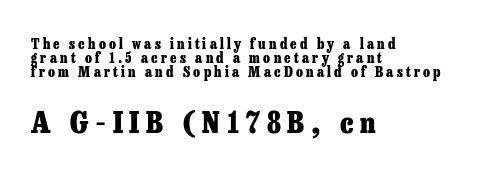
Q: Is the text bold? A: Yes.
Q: Is the text italic (slanted)? A: No, it is upright.
Q: Is the typeface a serif or a sans-serif typeface? A: Serif.
Q: Is the text underlined? A: No.
Q: How is the paragraph aligned? A: Left-aligned.
Q: Is the spacing between letters normal or unusually wide? A: Unusually wide.
Q: Is the spacing between lines tight, normal or loose? A: Tight.
Q: Which block of text is set in a larger size, the first (top) or the second (bottom)? A: The second (bottom) one.
Q: Width (condensed, normal, or wide)? A: Normal.
Q: Stroke contrast? A: Low.
Q: x-height? A: Medium.
Q: Monospaced? A: No.
